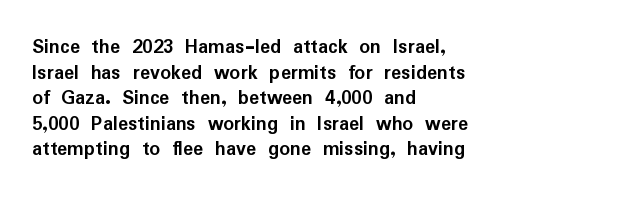
Is there any slant? The stems are plumb. The zone under the glyphs is completely vacant. Caption: bold face, heavy strokes. Each word holds together tightly as a unit, with standard inter-letter gaps. Does the copy run flush right? No — it runs flush left.
